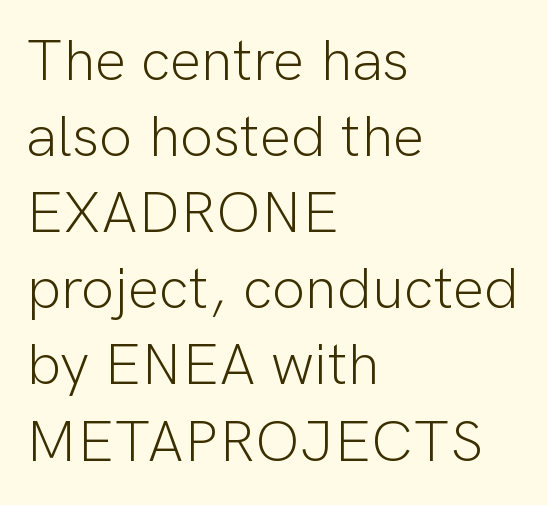
The image shows 59 px light sans-serif type, upright; set left-aligned, normal line spacing (1.29x), normal letter spacing, not underlined; low stroke contrast and a medium x-height.
